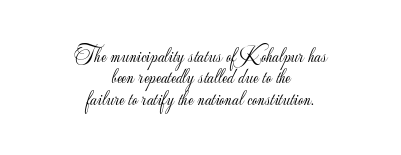
The image shows 21 px text type; set centered, tight line spacing (1.02x), normal letter spacing, not underlined.
